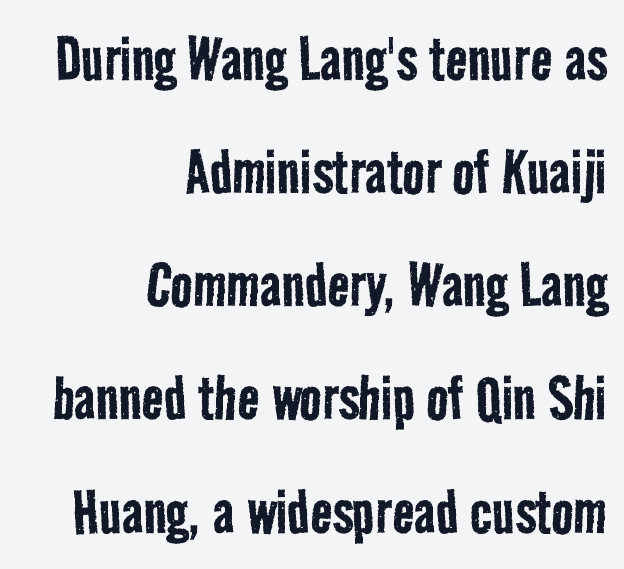
Vertically, the passage feels balanced, rows spaced as you'd expect. Is this a fixed-width face? No — the glyphs have proportional, varying widths. Visually the block forms a straight wall on the right and a jagged coastline on the left. Quick note: underline off. The typeface has the unassuming heft of standard copy or less.
